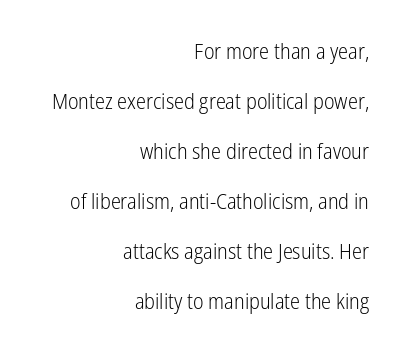
{"italic": "no", "bold": "no", "underline": "no", "align": "right", "line_spacing": "loose", "line_spacing_ratio": 2.38, "letter_spacing": "normal", "letter_spacing_em": 0.0, "glyph_px": 21}
